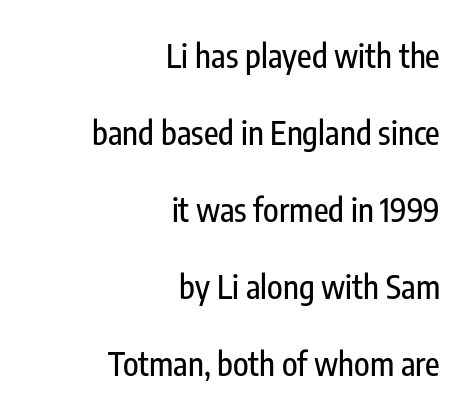
{"serif": "no", "italic": "no", "width": "condensed", "stroke_contrast": "low", "x_height": "medium", "monospaced": "no", "underline": "no", "align": "right", "line_spacing": "loose", "line_spacing_ratio": 2.41, "letter_spacing": "normal", "letter_spacing_em": 0.0, "glyph_px": 32}
